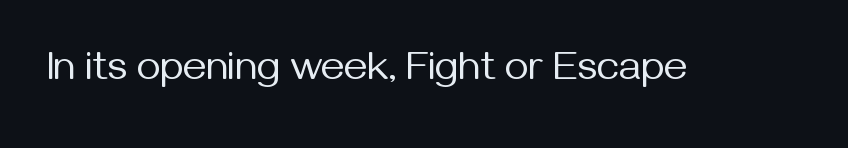
The image shows 41 px regular-weight sans-serif type, upright; set normal letter spacing, not underlined; medium stroke contrast and a medium x-height.
